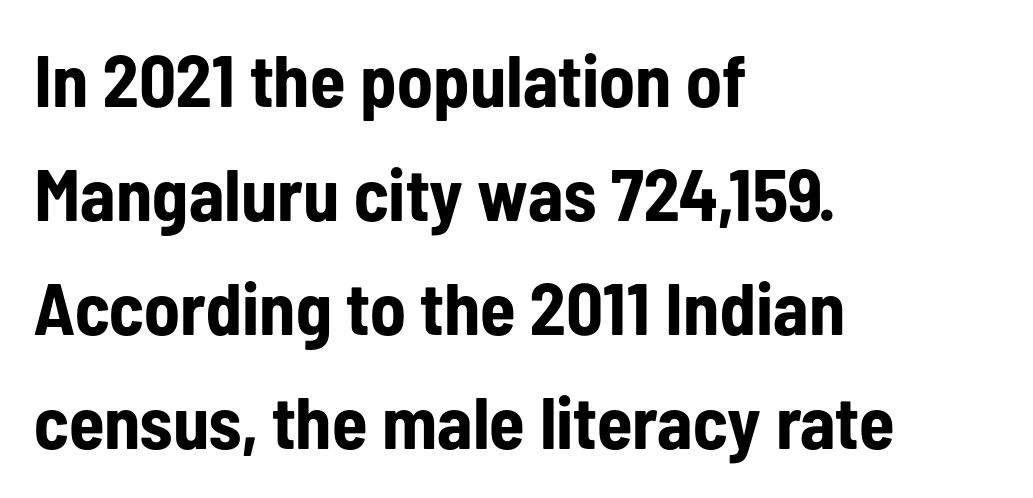
These lines were composed using upright roman letters. Glyph-to-glyph distance matches everyday printed text. Each letter keeps its own natural width here, so spacing adapts to shape. Pretty heavy lettering here — definitely bold. Underlining? Definitely not there. Classification — sans serif.
